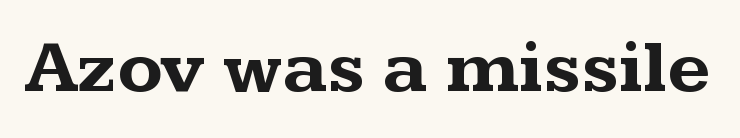
{"serif": "yes", "italic": "no", "bold": "yes", "weight": "bold", "width": "wide", "stroke_contrast": "medium", "x_height": "medium", "monospaced": "no", "underline": "no", "letter_spacing": "normal", "letter_spacing_em": 0.0, "glyph_px": 75}
